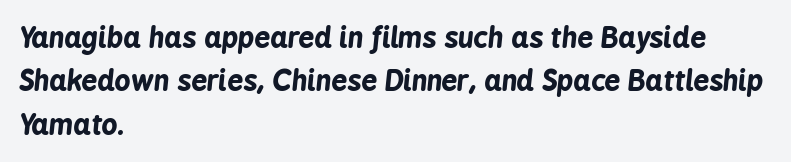
The image shows 28 px bold, condensed type, italic (leaning right); set left-aligned, normal line spacing (1.55x), normal letter spacing, not underlined; low stroke contrast and a medium x-height.
